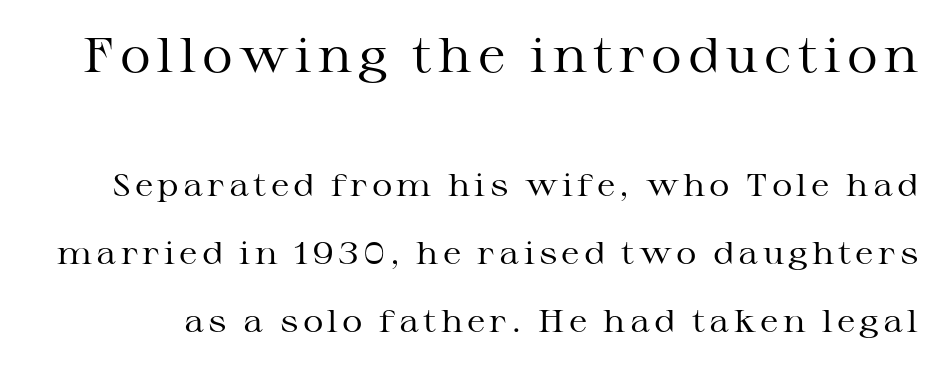
Note the varied advance widths — an 'i' is clearly narrower than an 'm'. This is roman type, the default non-slanted kind. The string is rendered with underlining switched off. Think standard paragraph weight, or any step lighter than that. Horizontal bands of white between lines are thick stripes. Which of the two is more prominent by size? The first, at the top.
